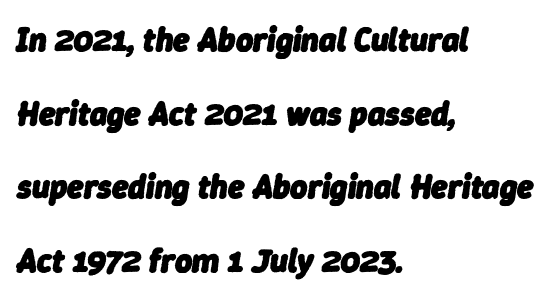
{"italic": "yes", "lean": "right", "slant_degrees": 9, "bold": "yes", "weight": "heavy", "width": "normal", "stroke_contrast": "low", "x_height": "medium", "monospaced": "no", "underline": "no", "align": "left", "line_spacing": "loose", "line_spacing_ratio": 2.23, "letter_spacing": "normal", "letter_spacing_em": 0.0, "glyph_px": 33}
